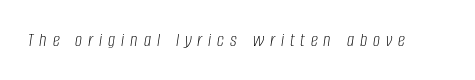
The font is comparable to plain body text, perhaps lighter. Observe the lean: these are italic letterforms. Words appear elongated and porous because spacing is wide. Glance below the letters and you will spot only blank space.
